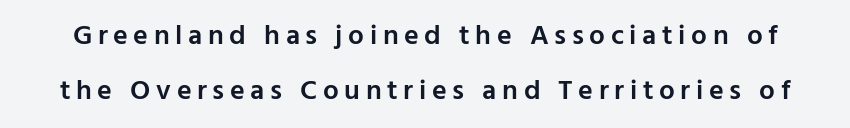
The image shows 28 px semibold sans-serif type, upright; set loose line spacing (1.98x), unusually wide letter spacing (+0.2 em), not underlined; low stroke contrast and a medium x-height.
